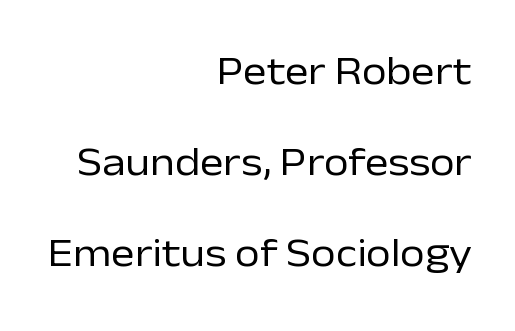
Q: Is the text bold? A: No.
Q: Is the text italic (slanted)? A: No, it is upright.
Q: Is the typeface a serif or a sans-serif typeface? A: Sans-serif.
Q: Is the text underlined? A: No.
Q: How is the paragraph aligned? A: Right-aligned.
Q: Is the spacing between letters normal or unusually wide? A: Normal.
Q: Is the spacing between lines tight, normal or loose? A: Loose.
Q: Width (condensed, normal, or wide)? A: Normal.
Q: Stroke contrast? A: Low.
Q: x-height? A: Medium.
Q: Monospaced? A: No.
